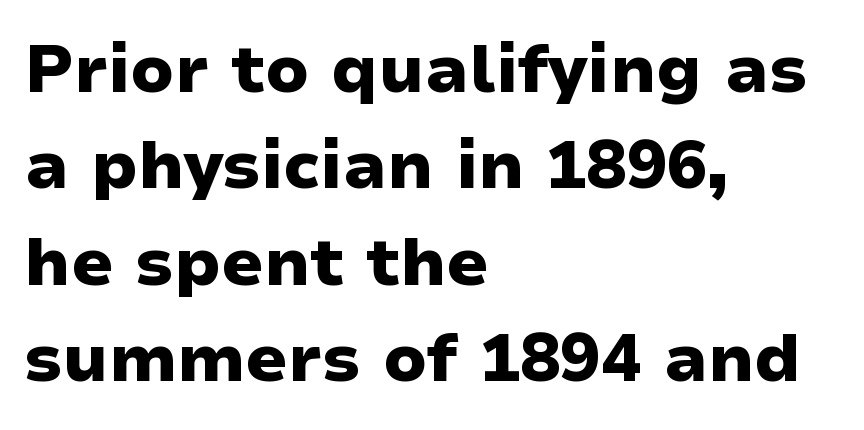
Q: Is the text bold? A: Yes.
Q: Is the text italic (slanted)? A: No, it is upright.
Q: Is the typeface a serif or a sans-serif typeface? A: Sans-serif.
Q: Is the text underlined? A: No.
Q: How is the paragraph aligned? A: Left-aligned.
Q: Is the spacing between letters normal or unusually wide? A: Normal.
Q: Is the spacing between lines tight, normal or loose? A: Normal.
Q: Width (condensed, normal, or wide)? A: Wide.
Q: Stroke contrast? A: Low.
Q: x-height? A: Medium.
Q: Monospaced? A: No.
